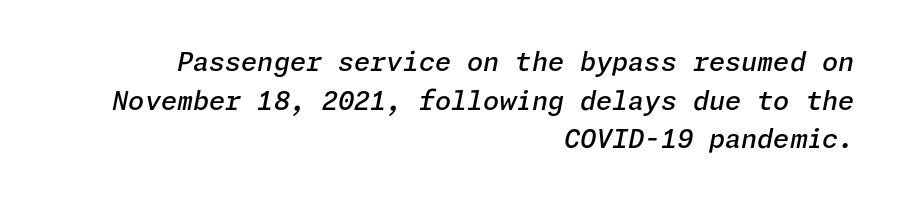
{"italic": "yes", "lean": "right", "slant_degrees": 11, "bold": "semi", "underline": "no", "align": "right", "line_spacing": "normal", "line_spacing_ratio": 1.49, "letter_spacing": "normal", "letter_spacing_em": 0.0, "glyph_px": 26}
